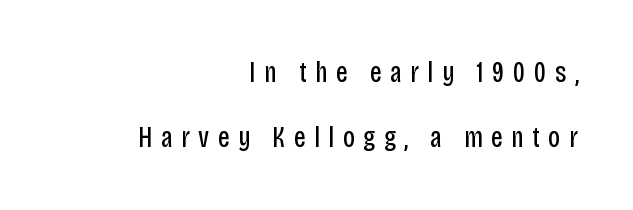
{"serif": "no", "italic": "no", "bold": "no", "weight": "regular", "width": "condensed", "stroke_contrast": "low", "x_height": "large", "monospaced": "no", "underline": "no", "align": "right", "line_spacing": "loose", "line_spacing_ratio": 2.23, "letter_spacing": "wide", "letter_spacing_em": 0.29, "glyph_px": 29}
